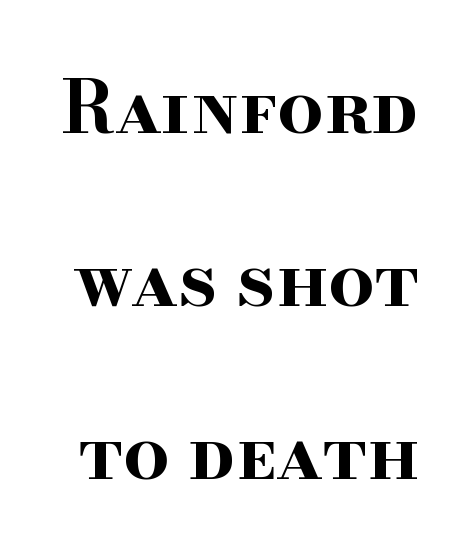
Nothing unusual about the tracking: characters are spaced as the font intends. A typesetter would call this proportional, since set widths differ per character. This is roman type, the default non-slanted kind. Descenders hang freely into open space.
